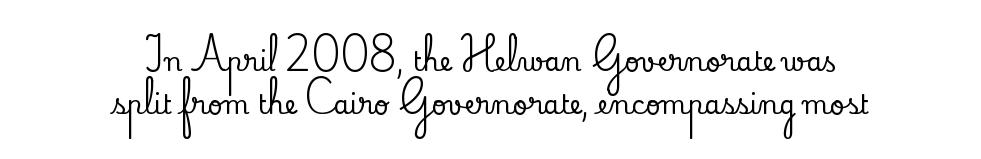
{"italic": "no", "underline": "no", "align": "center", "line_spacing": "normal", "line_spacing_ratio": 1.66, "letter_spacing": "normal", "letter_spacing_em": 0.0, "glyph_px": 26}
